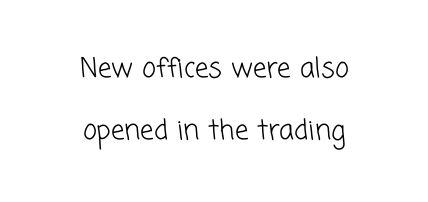
{"bold": "no", "underline": "no", "align": "center", "line_spacing": "loose", "line_spacing_ratio": 2.28, "letter_spacing": "normal", "letter_spacing_em": 0.0, "glyph_px": 27}
